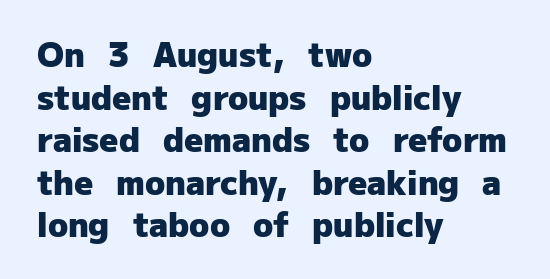
The image shows 33 px heavy sans-serif type, upright; set left-aligned, normal line spacing (1.29x), normal letter spacing, not underlined; low stroke contrast and a medium x-height.
